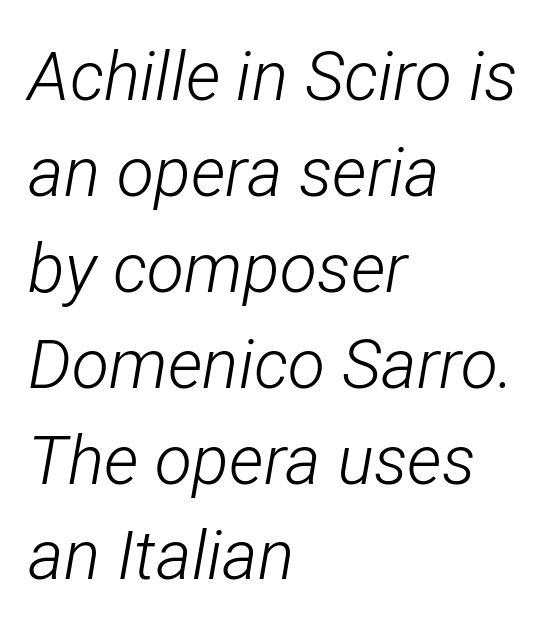
Q: Is the text bold? A: No.
Q: Is the text italic (slanted)? A: Yes, it leans right by about 12 degrees.
Q: Is the text underlined? A: No.
Q: How is the paragraph aligned? A: Left-aligned.
Q: Is the spacing between letters normal or unusually wide? A: Normal.
Q: Is the spacing between lines tight, normal or loose? A: Normal.
Q: Width (condensed, normal, or wide)? A: Condensed.
Q: Stroke contrast? A: Low.
Q: x-height? A: Medium.
Q: Monospaced? A: No.
